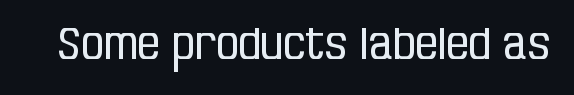
The image shows 45 px regular-weight, condensed sans-serif type, upright; set normal letter spacing, not underlined; low stroke contrast and a large x-height.
